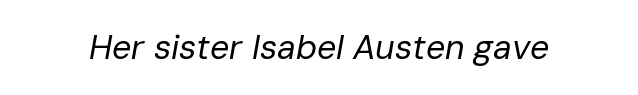
Counters stay open thanks to moderate or lighter strokes. Students, note that the glyphs here touch the page at normal intervals. The string is rendered with underlining switched off. You can tell it's italic because the verticals aren't actually vertical. These lines are rendered in a variable-pitch font.
